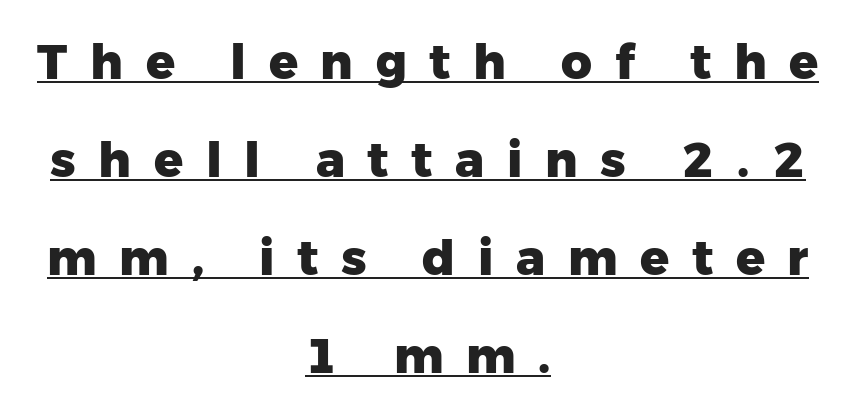
{"serif": "no", "italic": "no", "bold": "yes", "weight": "heavy", "width": "normal", "stroke_contrast": "low", "x_height": "medium", "monospaced": "no", "underline": "yes", "align": "center", "line_spacing": "loose", "line_spacing_ratio": 2.04, "letter_spacing": "wide", "letter_spacing_em": 0.47, "glyph_px": 48}
